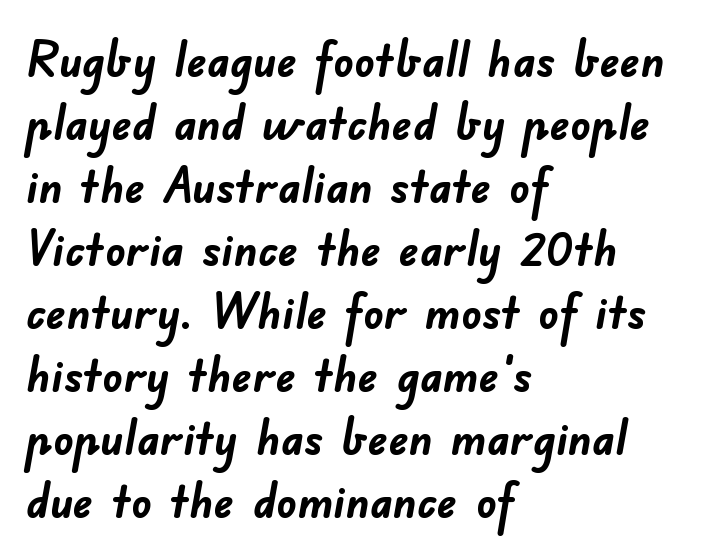
Q: Is the text bold? A: Yes.
Q: Is the typeface a serif or a sans-serif typeface? A: Sans-serif.
Q: Is the text underlined? A: No.
Q: How is the paragraph aligned? A: Left-aligned.
Q: Is the spacing between letters normal or unusually wide? A: Normal.
Q: Is the spacing between lines tight, normal or loose? A: Normal.
Q: Width (condensed, normal, or wide)? A: Normal.
Q: Stroke contrast? A: Low.
Q: x-height? A: Small.
Q: Monospaced? A: No.
